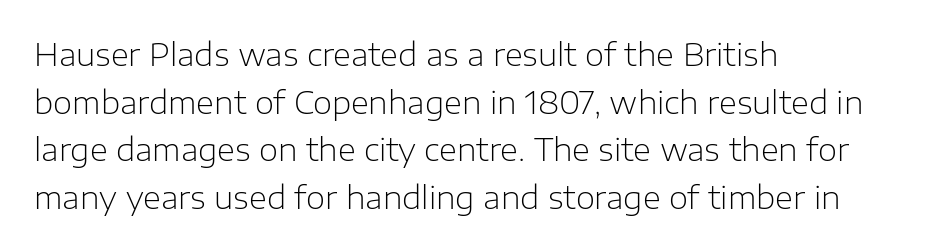
Q: Is the text bold? A: No.
Q: Is the text italic (slanted)? A: No, it is upright.
Q: Is the typeface a serif or a sans-serif typeface? A: Sans-serif.
Q: Is the text underlined? A: No.
Q: How is the paragraph aligned? A: Left-aligned.
Q: Is the spacing between letters normal or unusually wide? A: Normal.
Q: Is the spacing between lines tight, normal or loose? A: Normal.
Q: Width (condensed, normal, or wide)? A: Normal.
Q: Stroke contrast? A: Low.
Q: x-height? A: Medium.
Q: Monospaced? A: No.
